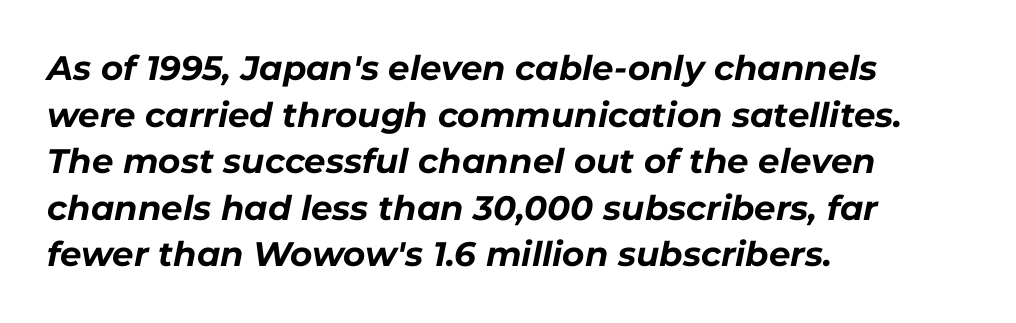
The image shows 34 px bold type, italic (leaning right); set left-aligned, normal line spacing (1.37x), normal letter spacing, not underlined; low stroke contrast and a medium x-height.
